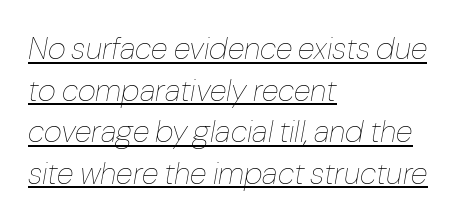
Rows of type keep a routine distance in the vertical direction. Caption: face not bold, strokes unweighted. Think of a printed novel: that variable character pitch is what you see here. Decoration check: the copy is underlined. Is the letter spacing exaggerated? No — it looks like the ordinary default. Quick note: italic.
